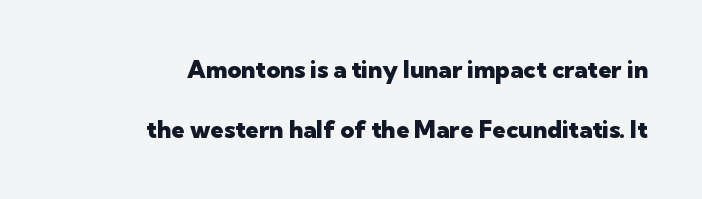
The paragraph has a hard right edge and a soft left edge. As a designer I'd log this as weight 700, bold. The letters stand straight up with perfectly vertical stems. The passage shown is not underscored anywhere. The letterforms sit shoulder to shoulder at normal distance. A great deal of white space separates one row of letters from the next.
